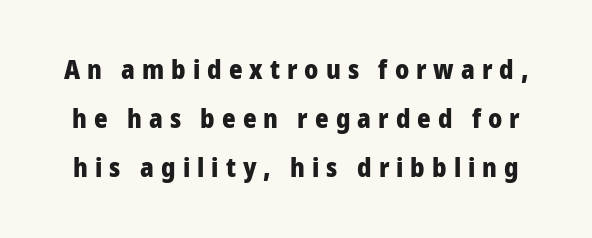
{"italic": "no", "bold": "yes", "underline": "no", "line_spacing_ratio": 1.88, "letter_spacing": "wide", "letter_spacing_em": 0.27, "glyph_px": 26}
